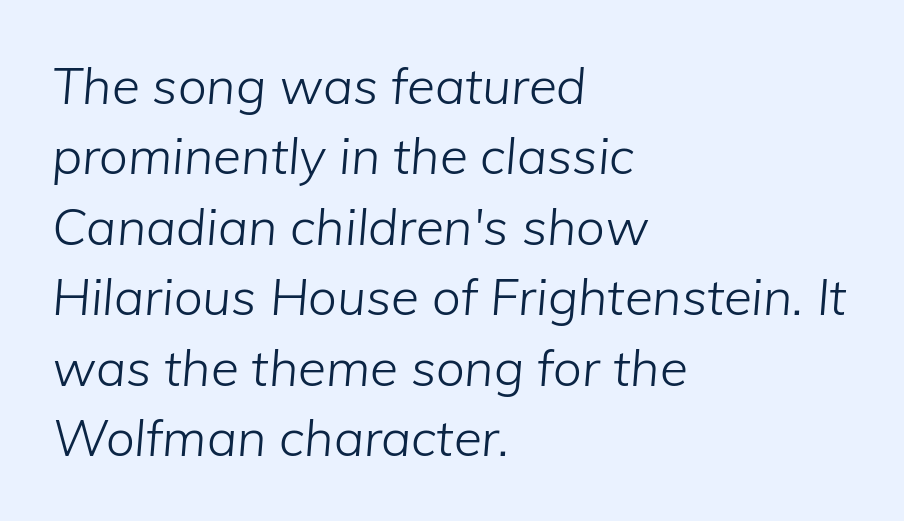
Q: Is the text bold? A: No.
Q: Is the text italic (slanted)? A: Yes, it leans right by about 5 degrees.
Q: Is the text underlined? A: No.
Q: How is the paragraph aligned? A: Left-aligned.
Q: Is the spacing between letters normal or unusually wide? A: Normal.
Q: Is the spacing between lines tight, normal or loose? A: Normal.
Q: Width (condensed, normal, or wide)? A: Normal.
Q: Stroke contrast? A: Low.
Q: x-height? A: Medium.
Q: Monospaced? A: No.
